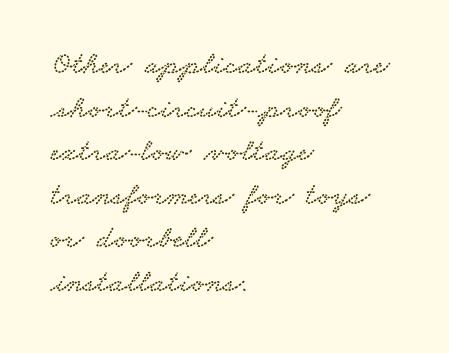
Students, observe: this is what conventionally led text looks like. Students, note that the glyphs here touch the page at normal intervals. Beneath every word, the page is bare.
